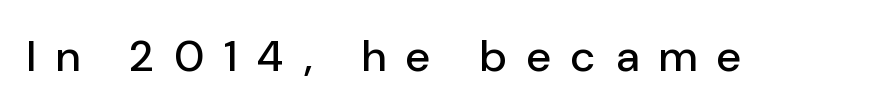
What stands out about the letter spacing? Its width — letters are far apart. Type without underlining. Is there any slant? The stems are plumb. Look at the bottom of the vertical strokes: they stop flat, with no serifs. Do the characters align in a grid? No, the font is proportional.
